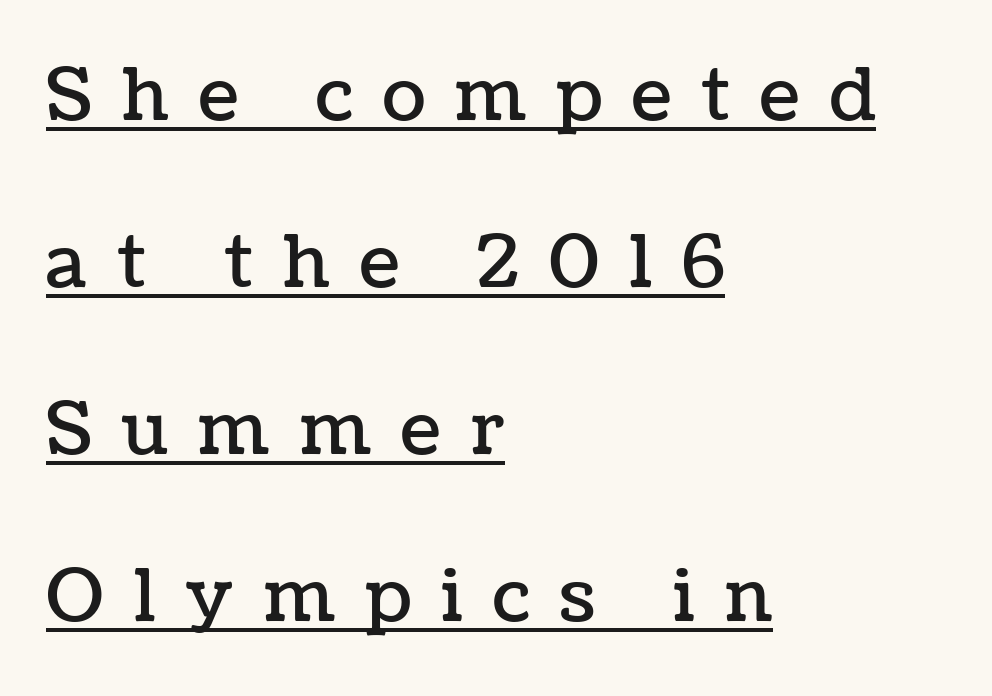
Q: Is the text italic (slanted)? A: No, it is upright.
Q: Is the text underlined? A: Yes.
Q: How is the paragraph aligned? A: Left-aligned.
Q: Is the spacing between letters normal or unusually wide? A: Unusually wide.
Q: Is the spacing between lines tight, normal or loose? A: Loose.
Q: Width (condensed, normal, or wide)? A: Normal.
Q: Stroke contrast? A: Low.
Q: x-height? A: Medium.
Q: Monospaced? A: No.
